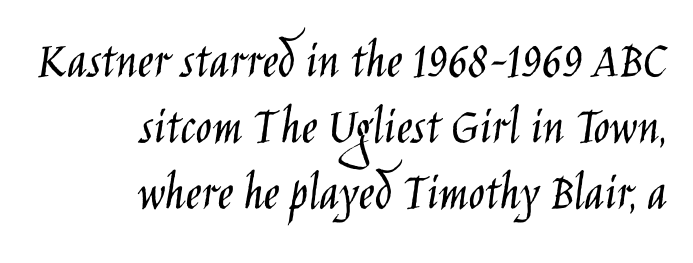
{"serif": "no", "bold": "no", "weight": "light", "width": "condensed", "stroke_contrast": "low", "x_height": "large", "monospaced": "no", "underline": "no", "align": "right", "line_spacing_ratio": 1.22, "letter_spacing": "normal", "letter_spacing_em": 0.0, "glyph_px": 54}
